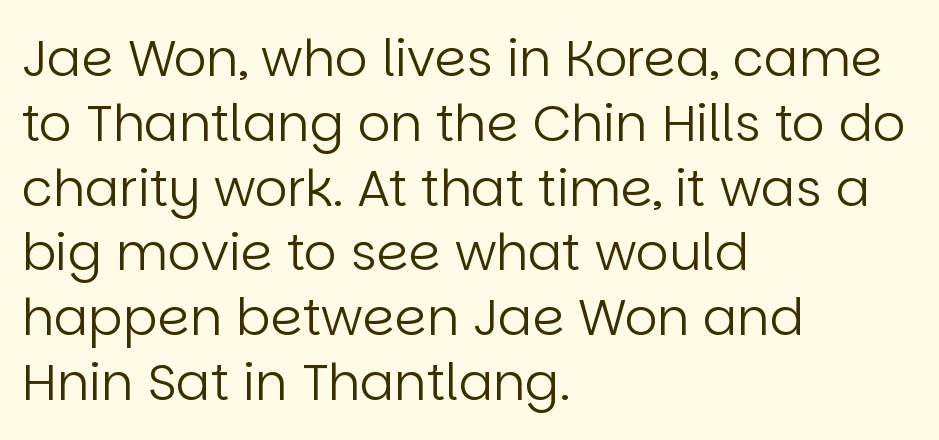
{"serif": "no", "italic": "no", "bold": "no", "weight": "regular", "width": "normal", "stroke_contrast": "low", "x_height": "large", "monospaced": "no", "underline": "no", "align": "left", "line_spacing": "normal", "line_spacing_ratio": 1.27, "letter_spacing": "normal", "letter_spacing_em": 0.0, "glyph_px": 51}
